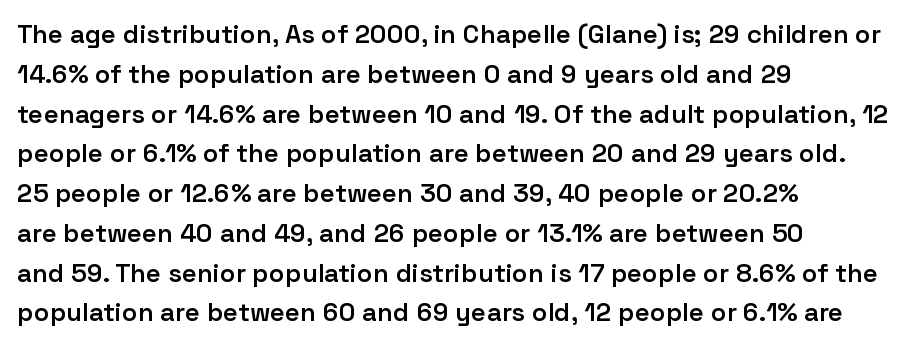
Q: Is the text bold? A: Semi-bold.
Q: Is the text italic (slanted)? A: No, it is upright.
Q: Is the text underlined? A: No.
Q: How is the paragraph aligned? A: Left-aligned.
Q: Is the spacing between letters normal or unusually wide? A: Normal.
Q: Is the spacing between lines tight, normal or loose? A: Normal.
